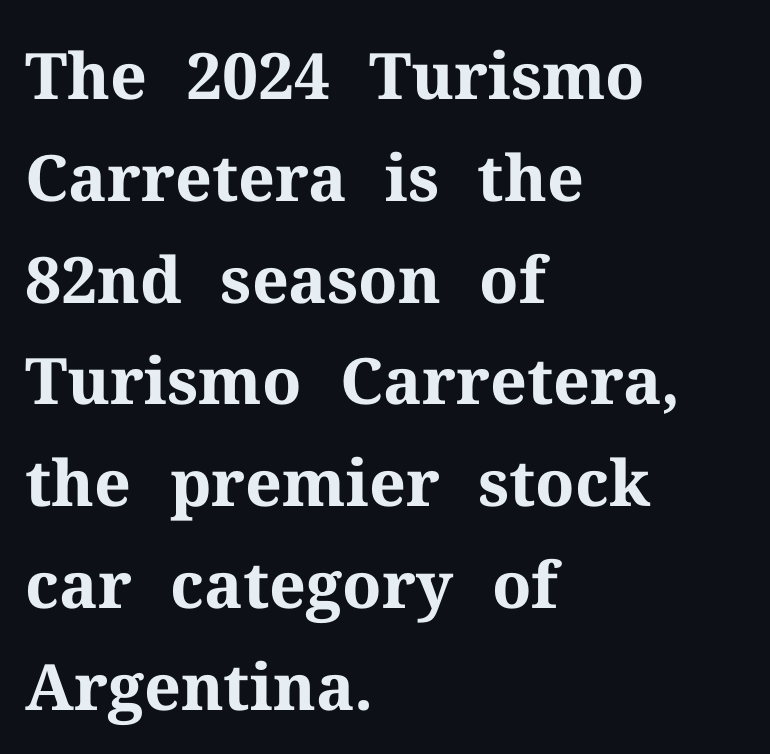
The image shows 64 px bold serif type, upright; set left-aligned, normal line spacing (1.59x), normal letter spacing, not underlined; medium stroke contrast and a medium x-height.
